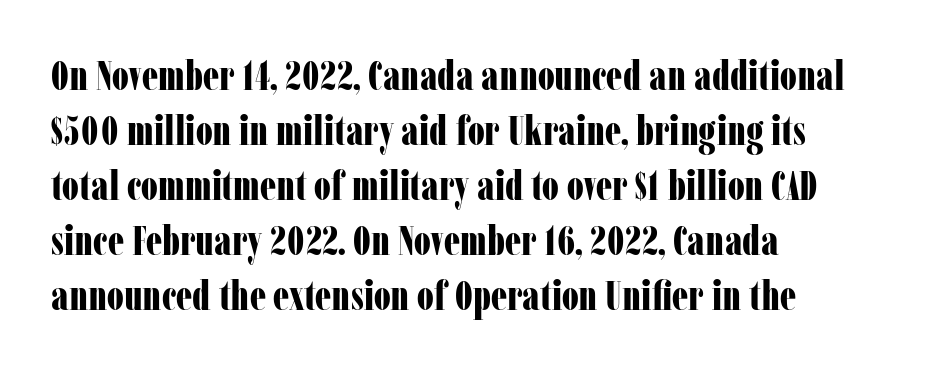
The image shows 41 px bold, condensed serif type, upright; set left-aligned, normal line spacing (1.34x), normal letter spacing, not underlined; low stroke contrast and a medium x-height.
